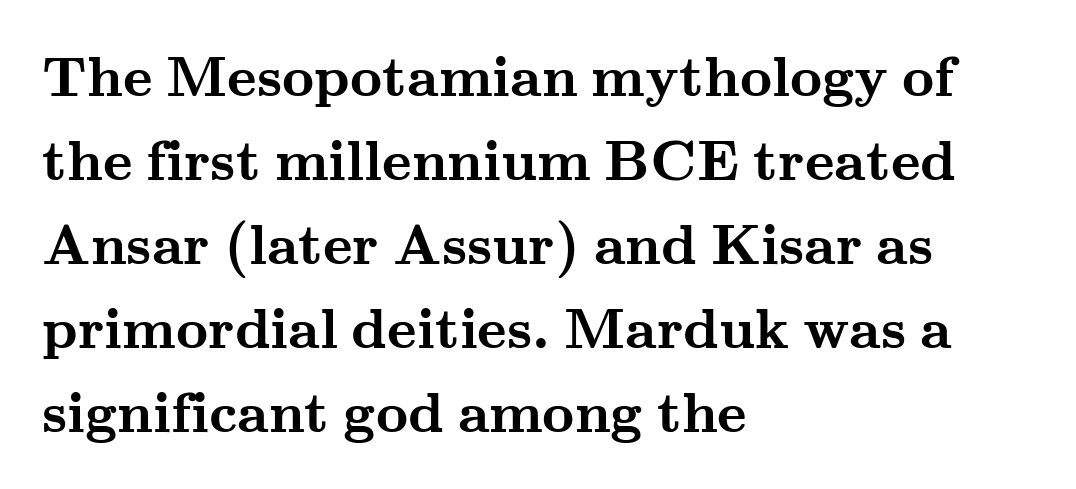
Q: Is the text bold? A: Yes.
Q: Is the text italic (slanted)? A: No, it is upright.
Q: Is the typeface a serif or a sans-serif typeface? A: Serif.
Q: Is the text underlined? A: No.
Q: How is the paragraph aligned? A: Left-aligned.
Q: Is the spacing between letters normal or unusually wide? A: Normal.
Q: Is the spacing between lines tight, normal or loose? A: Normal.
Q: Width (condensed, normal, or wide)? A: Wide.
Q: Stroke contrast? A: Medium.
Q: x-height? A: Small.
Q: Monospaced? A: No.
